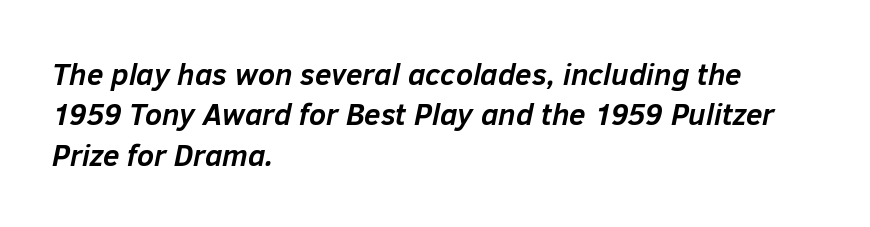
Notice how thick the strokes are: this is what a full bold looks like. Note the varied advance widths — an 'i' is clearly narrower than an 'm'. The ragged edge is on the right, which tells us the setting is flush left. Tall strokes in this sample are angled rather than plumb. The passage shown stacks its lines at a standard gap.
